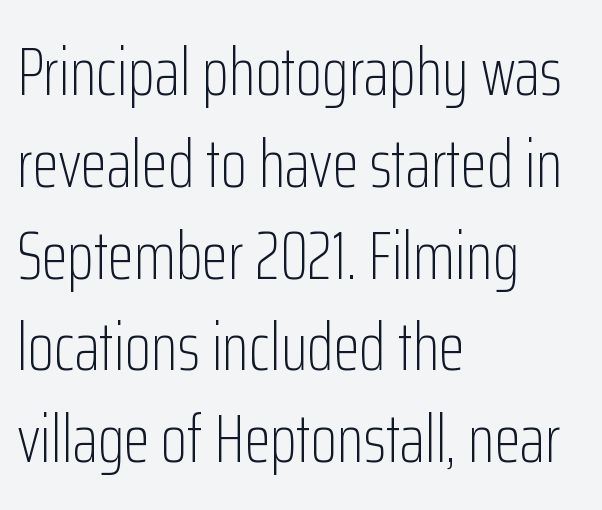
Q: Is the text bold? A: No.
Q: Is the text italic (slanted)? A: No, it is upright.
Q: Is the typeface a serif or a sans-serif typeface? A: Sans-serif.
Q: Is the text underlined? A: No.
Q: How is the paragraph aligned? A: Left-aligned.
Q: Is the spacing between letters normal or unusually wide? A: Normal.
Q: Is the spacing between lines tight, normal or loose? A: Normal.
Q: Width (condensed, normal, or wide)? A: Condensed.
Q: Stroke contrast? A: Low.
Q: x-height? A: Medium.
Q: Monospaced? A: No.
